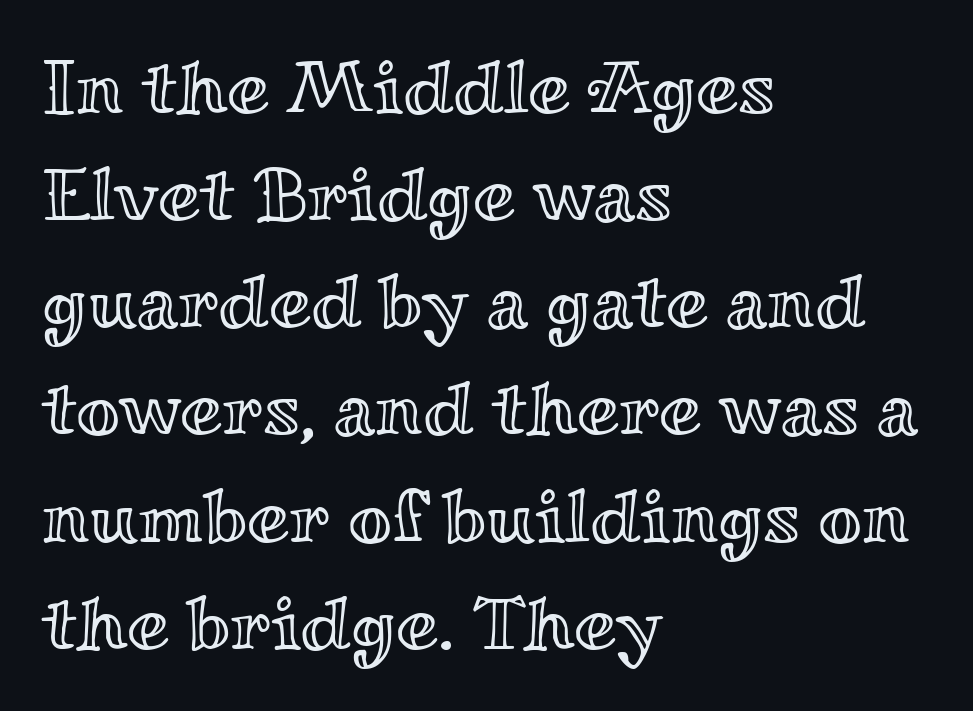
{"italic": "no", "width": "wide", "x_height": "small", "monospaced": "no", "underline": "no", "align": "left", "line_spacing": "normal", "line_spacing_ratio": 1.41, "letter_spacing": "normal", "letter_spacing_em": 0.0, "glyph_px": 76}
